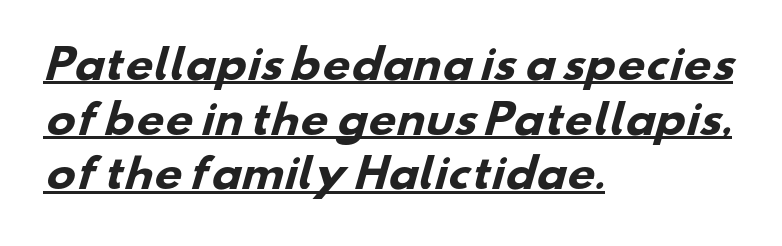
Each line of the rendering has a horizontal stroke beneath the glyphs. Each letter keeps its own natural width here, so spacing adapts to shape. The lines sit at an ordinary, default distance from one another. Caption: bold face, heavy strokes.
